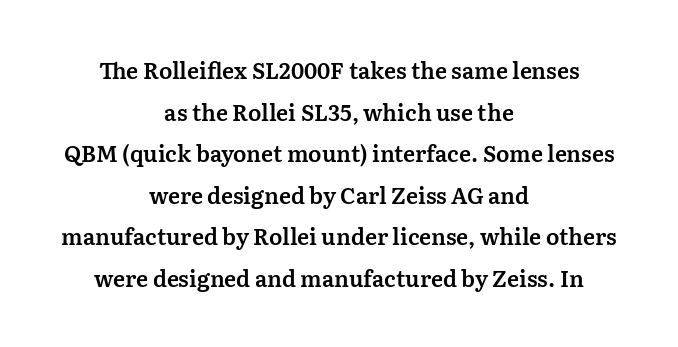
Q: Is the text italic (slanted)? A: No, it is upright.
Q: Is the text underlined? A: No.
Q: How is the paragraph aligned? A: Centered.
Q: Is the spacing between letters normal or unusually wide? A: Normal.
